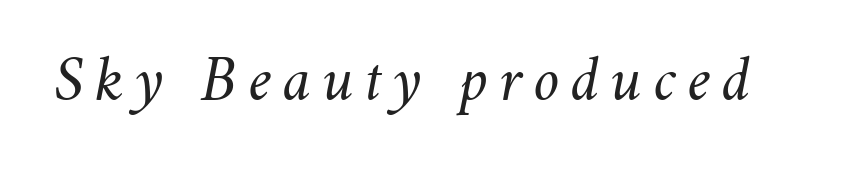
These lines are rendered in a variable-pitch font. Unmarked baselines from the first word to the last. The font is comparable to plain body text, perhaps lighter. Italic: yes, the glyphs are oblique.
